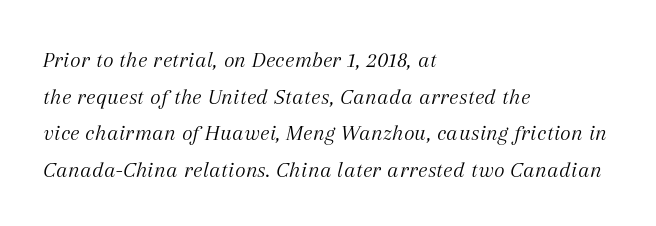
The ragged edge is on the right, which tells us the setting is flush left. You can tell it's italic because the verticals aren't actually vertical. Rule under the text: the space is simply empty. A typesetter would call this leading conventional body-copy spacing. Stems and bowls with no extra thickness — not bold. Does extra space separate the letters? No, they use regular spacing.
